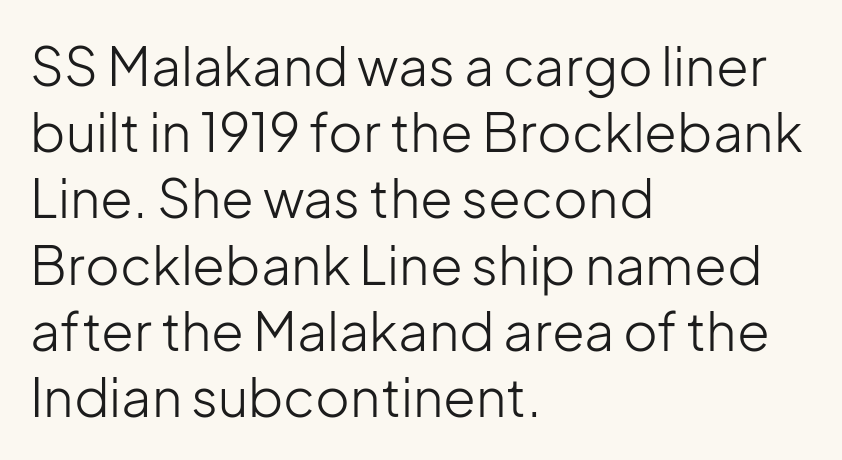
Unbolded letterforms with no extra heft. Designer's note — italics off, roman on. Honestly, there is no underline to notice here at all. If you drew a ruler down the left edge, every line would touch it.
